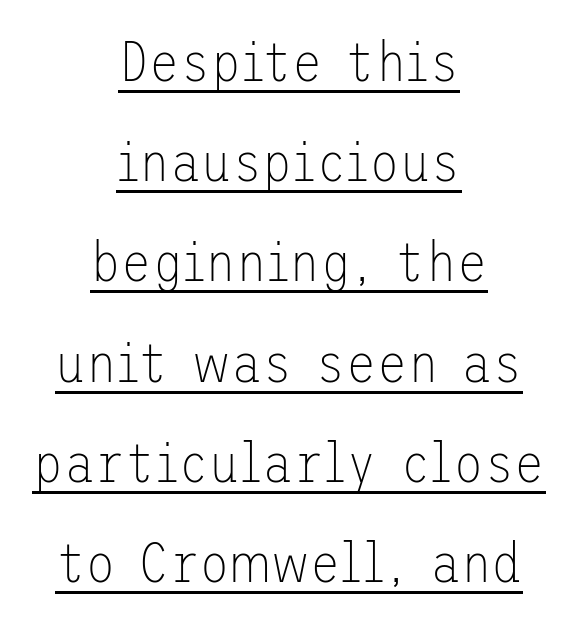
The image shows 56 px thin sans-serif type, upright; set centered, line spacing 1.79x, normal letter spacing, underlined; low stroke contrast and a medium x-height.
